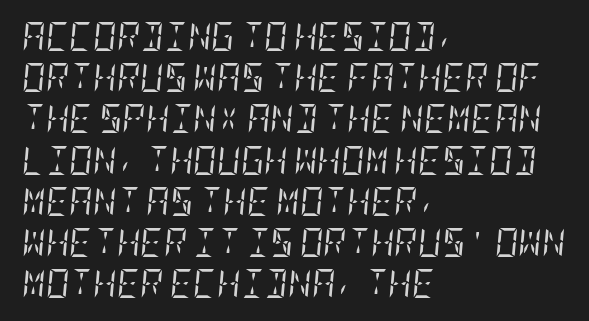
A typesetter would call this zero additional tracking. Has an underline been added? It has not. Classification — serif. Caption: multi-line text, flush left, ragged right. Stem width sits at or under what a default text font uses.
